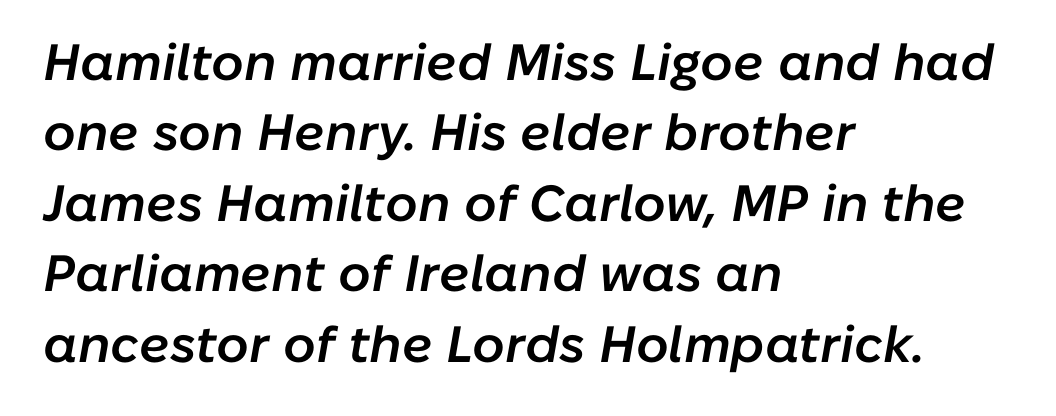
{"italic": "yes", "lean": "right", "slant_degrees": 10, "bold": "semi", "weight": "semibold", "width": "normal", "stroke_contrast": "low", "x_height": "medium", "monospaced": "no", "underline": "no", "align": "left", "line_spacing": "normal", "line_spacing_ratio": 1.38, "letter_spacing": "normal", "letter_spacing_em": 0.0, "glyph_px": 51}
